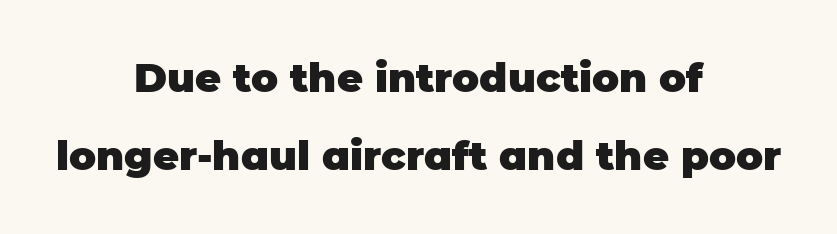
Q: Is the text bold? A: Yes.
Q: Is the text italic (slanted)? A: No, it is upright.
Q: Is the typeface a serif or a sans-serif typeface? A: Sans-serif.
Q: Is the text underlined? A: No.
Q: How is the paragraph aligned? A: Centered.
Q: Is the spacing between letters normal or unusually wide? A: Normal.
Q: Is the spacing between lines tight, normal or loose? A: Loose.
Q: Width (condensed, normal, or wide)? A: Normal.
Q: Stroke contrast? A: Low.
Q: x-height? A: Large.
Q: Monospaced? A: No.
